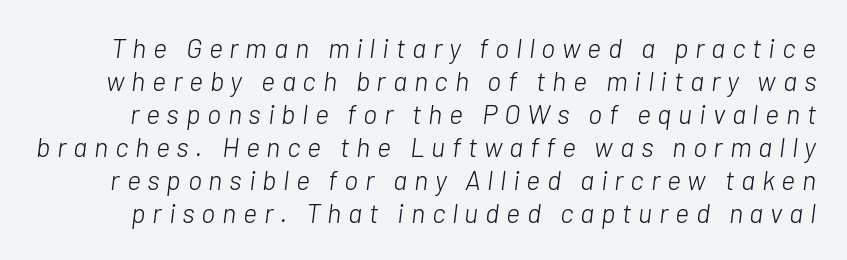
{"italic": "yes", "lean": "right", "slant_degrees": 7, "bold": "no", "underline": "no", "line_spacing_ratio": 1.22, "letter_spacing": "wide", "letter_spacing_em": 0.25, "glyph_px": 27}
